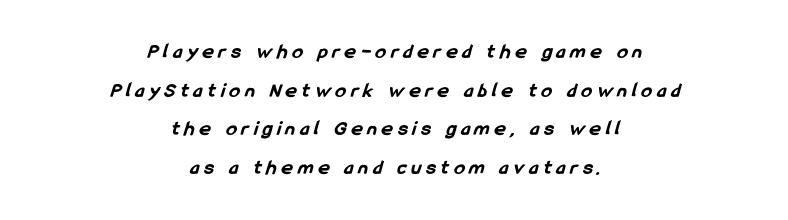
Q: Is the text bold? A: Yes.
Q: Is the text underlined? A: No.
Q: How is the paragraph aligned? A: Centered.
Q: Is the spacing between letters normal or unusually wide? A: Unusually wide.
